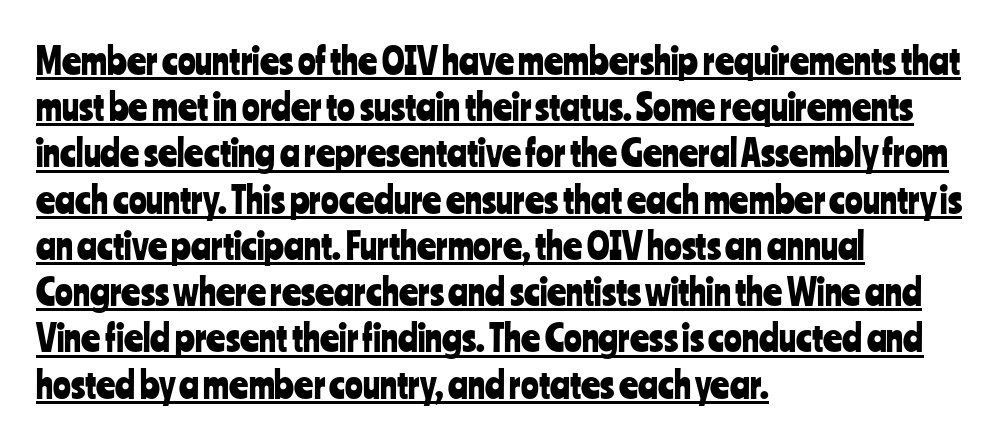
Q: Is the text italic (slanted)? A: No, it is upright.
Q: Is the typeface a serif or a sans-serif typeface? A: Sans-serif.
Q: Is the text underlined? A: Yes.
Q: How is the paragraph aligned? A: Left-aligned.
Q: Is the spacing between letters normal or unusually wide? A: Normal.
Q: Is the spacing between lines tight, normal or loose? A: Normal.
Q: Width (condensed, normal, or wide)? A: Condensed.
Q: Stroke contrast? A: Low.
Q: x-height? A: Medium.
Q: Monospaced? A: No.
